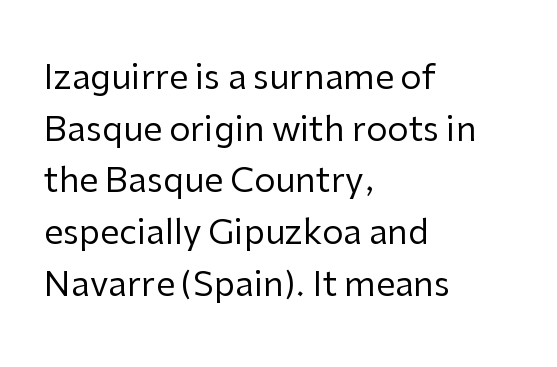
The typesetting does not lean heavy: it is not bold. Teacher's note: observe the even left margin — that is flush-left alignment. Posture: upright roman. Varying glyph widths throughout — classic text-font behaviour.
